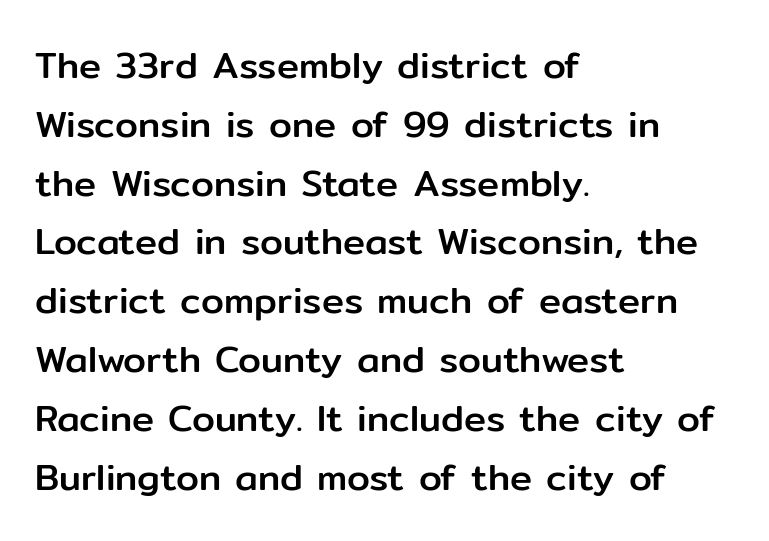
Q: Is the text italic (slanted)? A: No, it is upright.
Q: Is the typeface a serif or a sans-serif typeface? A: Sans-serif.
Q: Is the text underlined? A: No.
Q: How is the paragraph aligned? A: Left-aligned.
Q: Is the spacing between letters normal or unusually wide? A: Normal.
Q: Is the spacing between lines tight, normal or loose? A: Normal.
Q: Width (condensed, normal, or wide)? A: Normal.
Q: Stroke contrast? A: Low.
Q: x-height? A: Medium.
Q: Monospaced? A: No.
